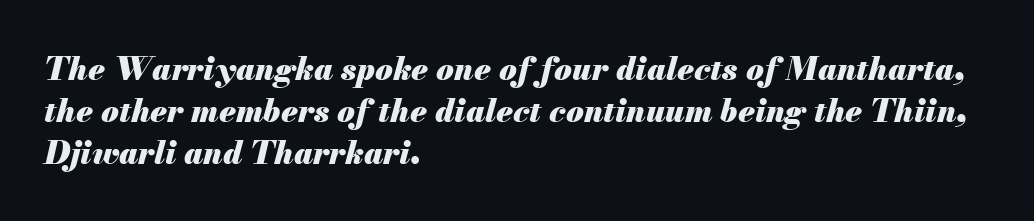
The image shows 32 px heavy type, italic (leaning right); set left-aligned, normal line spacing (1.31x), normal letter spacing, not underlined; medium stroke contrast and a small x-height.
